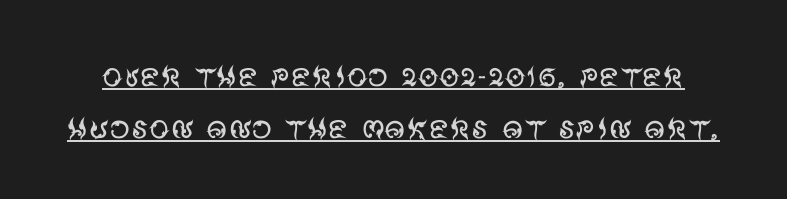
The image shows 41 px regular-weight sans-serif type, upright; set normal line spacing (1.27x), normal letter spacing, underlined; medium stroke contrast and a large x-height.
